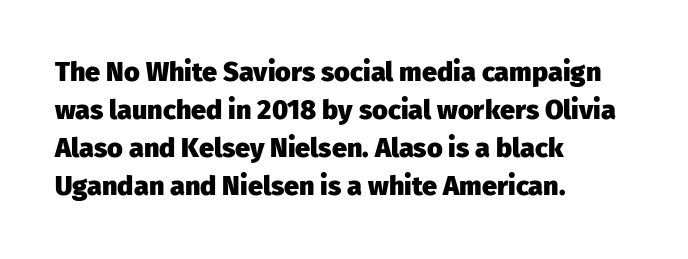
Nothing unusual about the tracking: characters are spaced as the font intends. Glance below the letters and you will spot only blank space. Designer's note — italics off, roman on. Alignment: flush left.
